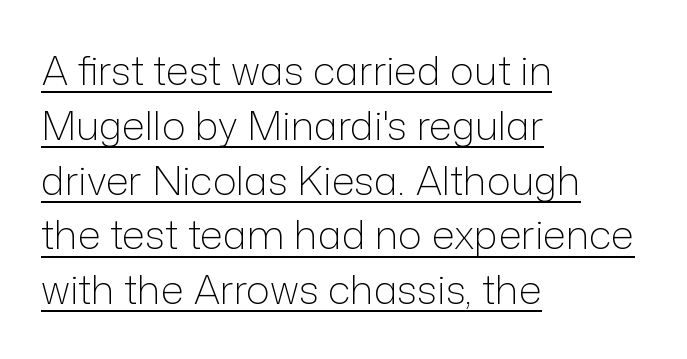
The image shows 40 px light sans-serif type, upright; set left-aligned, normal line spacing (1.37x), normal letter spacing, underlined; low stroke contrast and a medium x-height.
